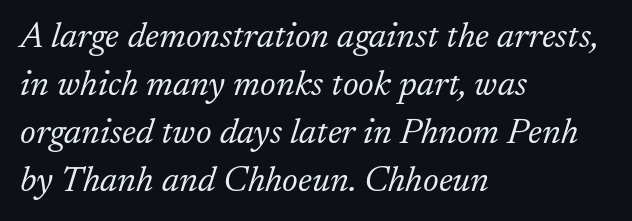
The image shows 36 px light serif type, italic (leaning right); set left-aligned, normal line spacing (1.33x), normal letter spacing, not underlined; low stroke contrast and a small x-height.
